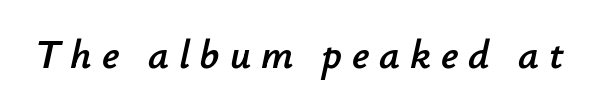
The image shows 41 px text type, italic (leaning right); set unusually wide letter spacing (+0.24 em), not underlined; low stroke contrast and a small x-height.
